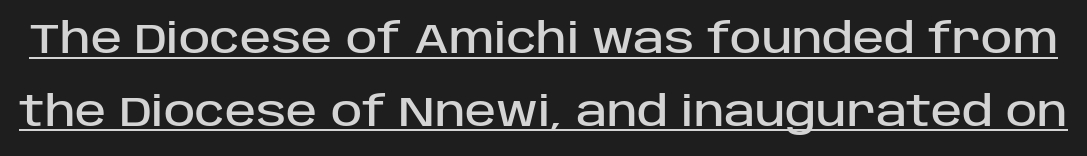
Q: Is the text italic (slanted)? A: No, it is upright.
Q: Is the typeface a serif or a sans-serif typeface? A: Sans-serif.
Q: Is the text underlined? A: Yes.
Q: Is the spacing between letters normal or unusually wide? A: Normal.
Q: Width (condensed, normal, or wide)? A: Normal.
Q: Stroke contrast? A: Low.
Q: x-height? A: Large.
Q: Monospaced? A: No.
